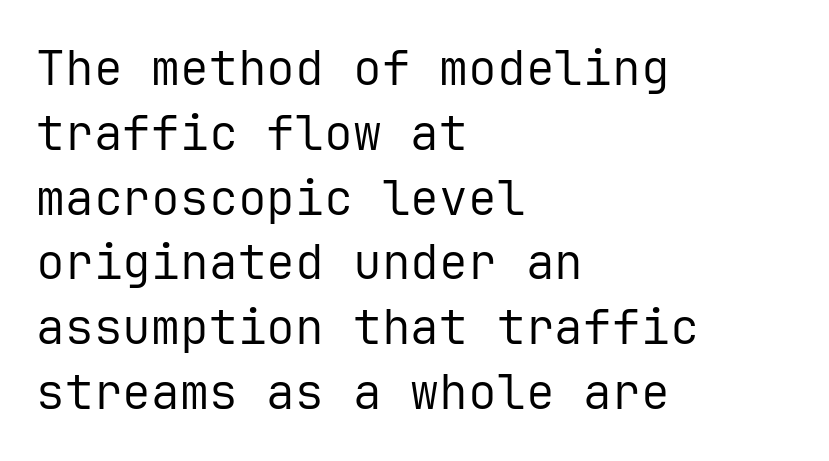
{"serif": "no", "italic": "no", "bold": "no", "weight": "regular", "width": "normal", "stroke_contrast": "low", "x_height": "medium", "monospaced": "yes", "underline": "no", "align": "left", "line_spacing": "normal", "line_spacing_ratio": 1.35, "letter_spacing": "normal", "letter_spacing_em": 0.0, "glyph_px": 48}
